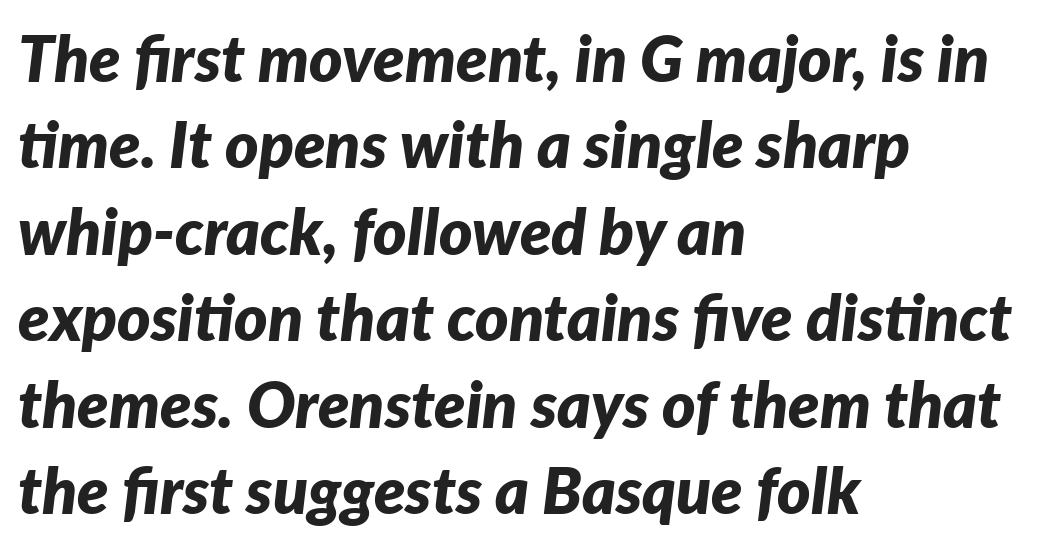
The image shows 64 px bold type, italic (leaning right); set left-aligned, normal line spacing (1.35x), normal letter spacing, not underlined; low stroke contrast and a medium x-height.
